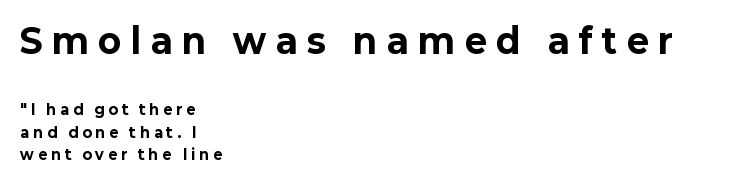
{"serif": "no", "italic": "no", "bold": "yes", "weight": "bold", "width": "normal", "stroke_contrast": "low", "x_height": "medium", "monospaced": "no", "underline": "no", "align": "left", "line_spacing": "normal", "line_spacing_ratio": 1.59, "letter_spacing": "wide", "letter_spacing_em": 0.29, "larger_block": "first", "size_ratio": 2.43, "glyph_px": 34}
